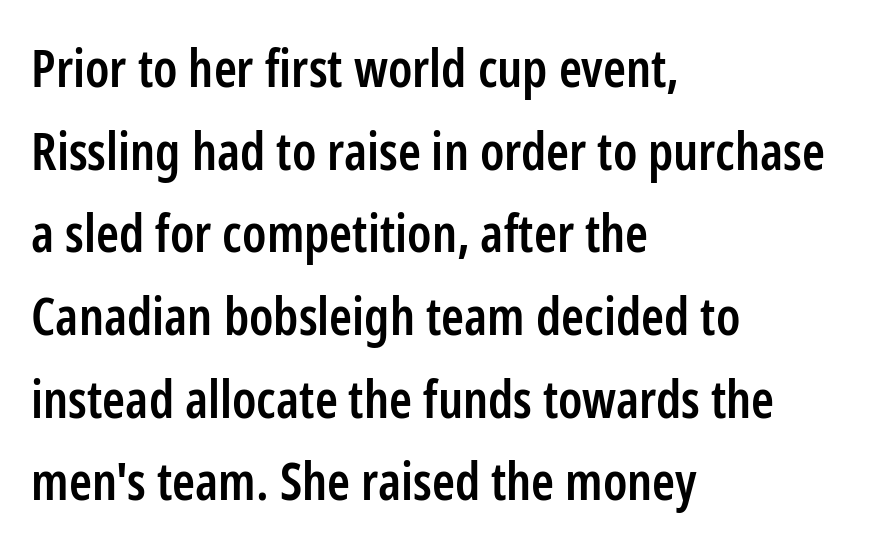
{"serif": "no", "italic": "no", "bold": "semi", "weight": "semibold", "width": "condensed", "stroke_contrast": "low", "x_height": "medium", "monospaced": "no", "underline": "no", "align": "left", "line_spacing": "normal", "line_spacing_ratio": 1.59, "letter_spacing": "normal", "letter_spacing_em": 0.0, "glyph_px": 52}
